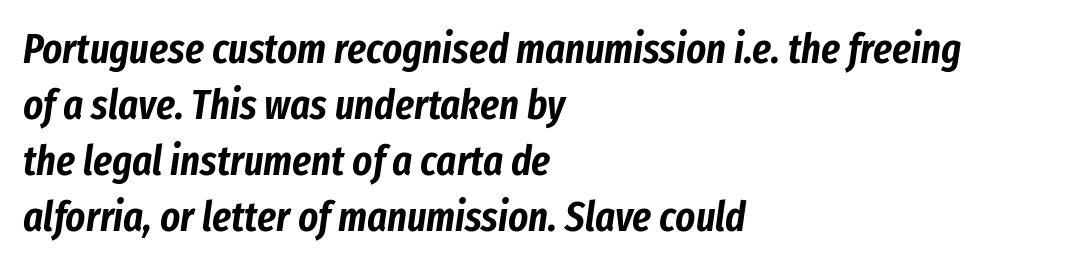
{"italic": "yes", "lean": "right", "slant_degrees": 8, "width": "condensed", "stroke_contrast": "low", "x_height": "medium", "monospaced": "no", "underline": "no", "align": "left", "line_spacing": "normal", "line_spacing_ratio": 1.33, "letter_spacing": "normal", "letter_spacing_em": 0.0, "glyph_px": 42}
